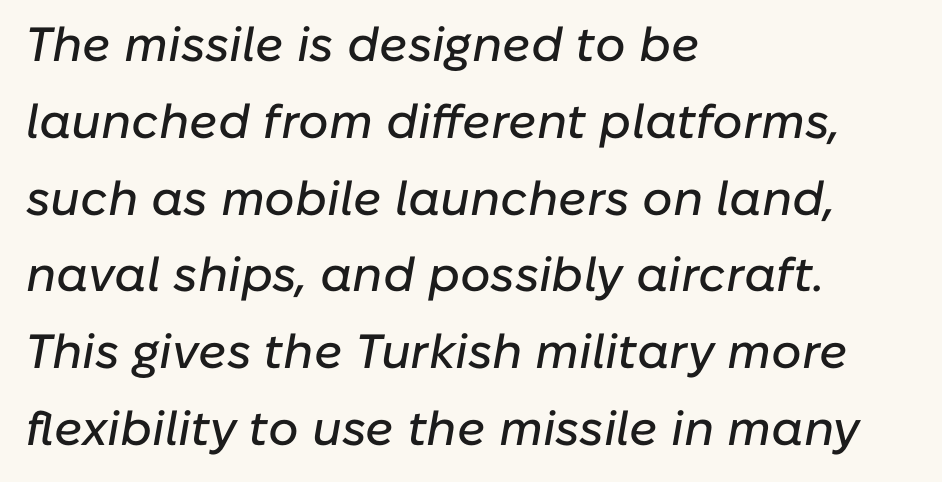
Q: Is the text italic (slanted)? A: Yes, it leans right by about 10 degrees.
Q: Is the text underlined? A: No.
Q: How is the paragraph aligned? A: Left-aligned.
Q: Is the spacing between letters normal or unusually wide? A: Normal.
Q: Is the spacing between lines tight, normal or loose? A: Normal.
Q: Width (condensed, normal, or wide)? A: Normal.
Q: Stroke contrast? A: Low.
Q: x-height? A: Medium.
Q: Monospaced? A: No.
